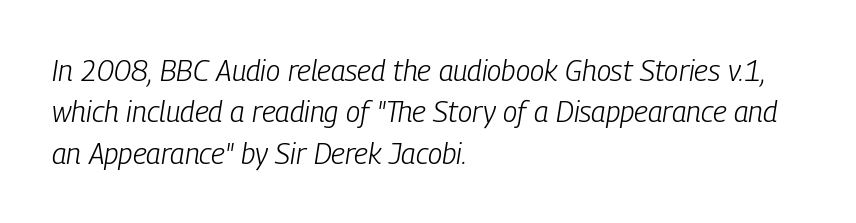
{"italic": "yes", "lean": "right", "slant_degrees": 9, "bold": "no", "weight": "light", "width": "condensed", "stroke_contrast": "low", "x_height": "medium", "monospaced": "no", "underline": "no", "align": "left", "line_spacing": "normal", "line_spacing_ratio": 1.43, "letter_spacing": "normal", "letter_spacing_em": 0.0, "glyph_px": 29}
